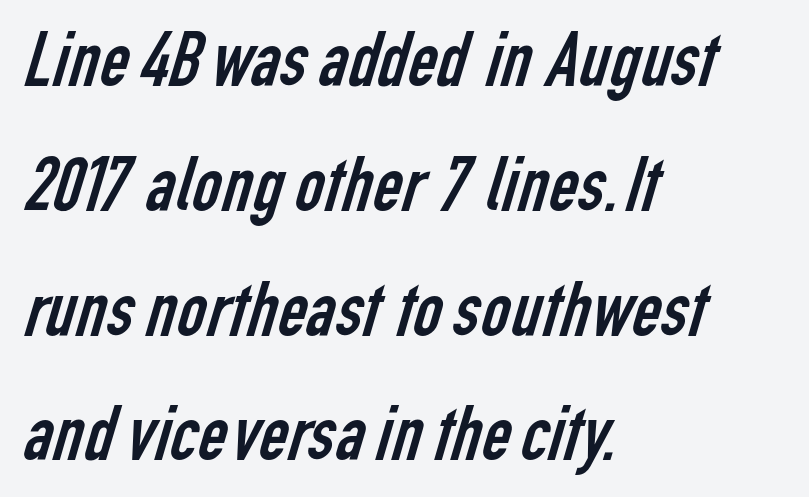
The image shows 80 px regular-weight, condensed sans-serif type; set left-aligned, normal line spacing (1.56x), normal letter spacing, not underlined; low stroke contrast and a medium x-height.
